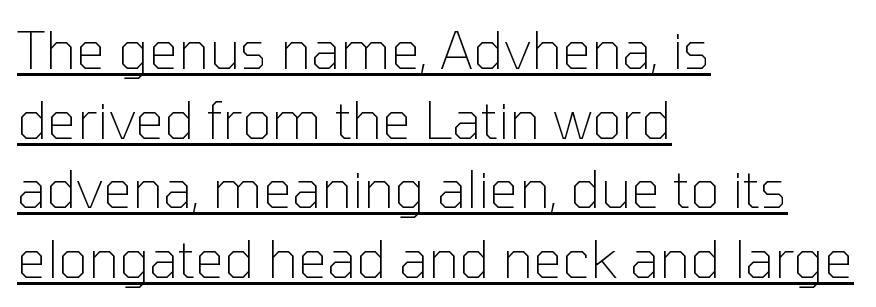
Q: Is the text bold? A: No.
Q: Is the text italic (slanted)? A: No, it is upright.
Q: Is the typeface a serif or a sans-serif typeface? A: Sans-serif.
Q: Is the text underlined? A: Yes.
Q: How is the paragraph aligned? A: Left-aligned.
Q: Is the spacing between letters normal or unusually wide? A: Normal.
Q: Is the spacing between lines tight, normal or loose? A: Normal.
Q: Width (condensed, normal, or wide)? A: Normal.
Q: Stroke contrast? A: Low.
Q: x-height? A: Medium.
Q: Monospaced? A: No.
